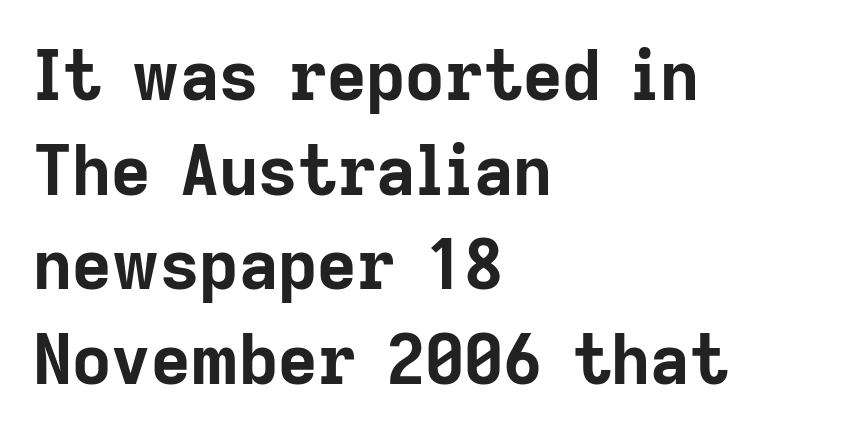
Q: Is the text bold? A: Yes.
Q: Is the text italic (slanted)? A: No, it is upright.
Q: Is the typeface a serif or a sans-serif typeface? A: Sans-serif.
Q: Is the text underlined? A: No.
Q: How is the paragraph aligned? A: Left-aligned.
Q: Is the spacing between letters normal or unusually wide? A: Normal.
Q: Is the spacing between lines tight, normal or loose? A: Normal.
Q: Width (condensed, normal, or wide)? A: Normal.
Q: Stroke contrast? A: Low.
Q: x-height? A: Medium.
Q: Monospaced? A: No.
